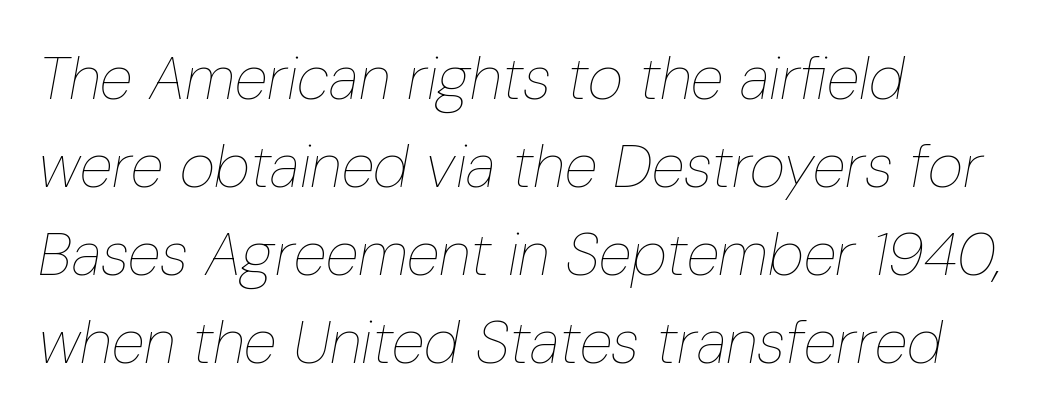
Between one letter and the next there's only the usual sliver of space. Stroke thickness stays within the range of a standard reading face or lighter. Reading down the block, your eye returns to a fixed left position each line. If you drew a line through each stem, it would be angled. The specimen omits any rule beneath the text block's lines.
